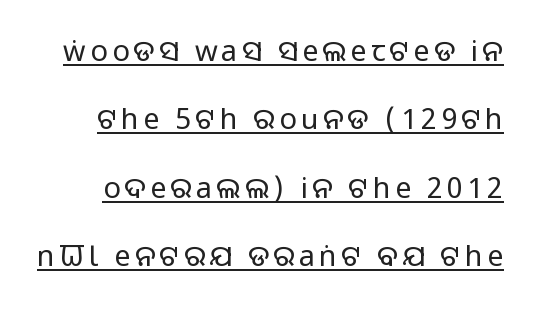
Compared with typical paragraphs, the rows here are farther apart. Decoration check: the copy is underlined. These lines are composed in type without serifs. Is this a heavy cut? Hardly; it is regular or lighter. Each letter keeps its own natural width here, so spacing adapts to shape.
